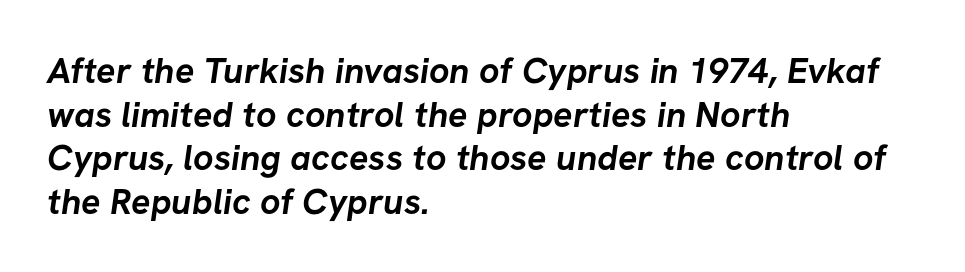
Q: Is the text bold? A: Yes.
Q: Is the typeface a serif or a sans-serif typeface? A: Sans-serif.
Q: Is the text underlined? A: No.
Q: How is the paragraph aligned? A: Left-aligned.
Q: Is the spacing between letters normal or unusually wide? A: Normal.
Q: Width (condensed, normal, or wide)? A: Normal.
Q: Stroke contrast? A: Low.
Q: x-height? A: Medium.
Q: Monospaced? A: No.
